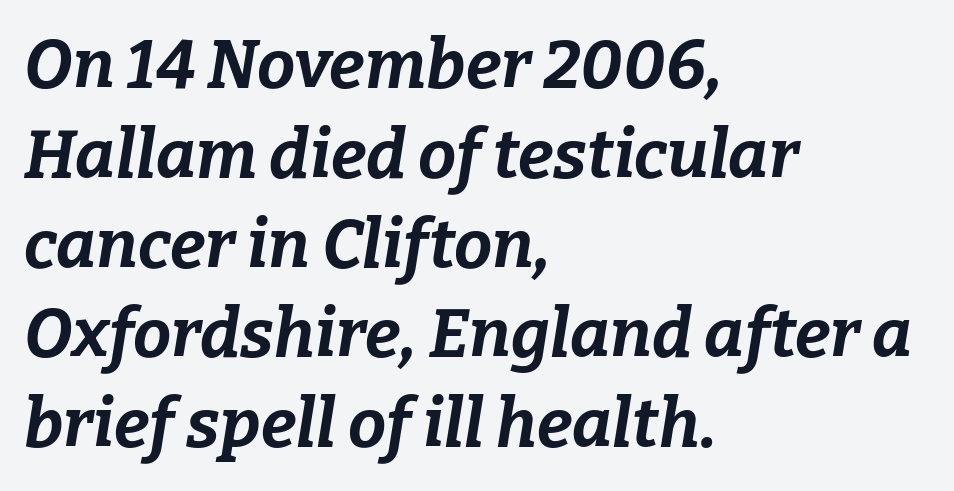
The image shows 68 px bold type, italic (leaning right); set left-aligned, normal line spacing (1.32x), normal letter spacing, not underlined; low stroke contrast and a medium x-height.
